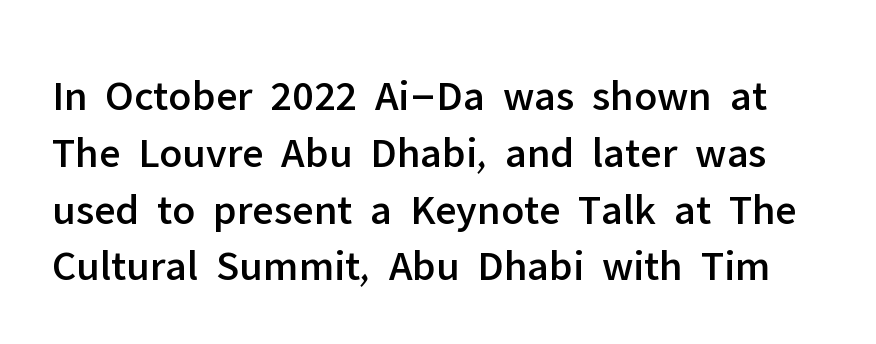
The image shows 44 px sans-serif type, upright; set normal line spacing (1.29x), normal letter spacing, not underlined; low stroke contrast and a medium x-height.
